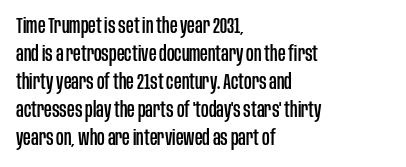
{"italic": "no", "underline": "no", "align": "left", "line_spacing": "normal", "line_spacing_ratio": 1.33, "letter_spacing": "normal", "letter_spacing_em": 0.0, "glyph_px": 21}
